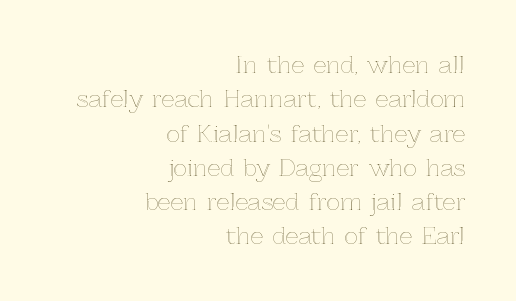
Horizontal alignment here is rightward, an uncommon choice for prose. Standard letterfit; no display-style spreading of the glyphs. Any mark beneath the type? The region is blank. These lines were composed using upright roman letters. The vertical gap from one line to the next is medium.
